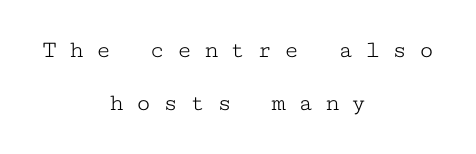
{"italic": "no", "bold": "no", "underline": "no", "align": "center", "line_spacing": "loose", "line_spacing_ratio": 2.14, "letter_spacing": "wide", "letter_spacing_em": 0.47, "glyph_px": 25}
